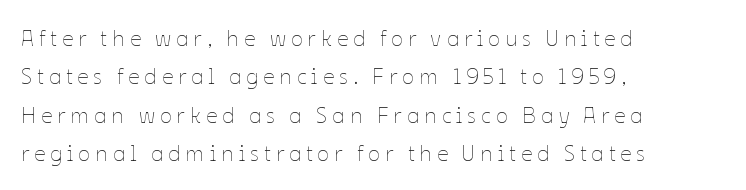
Reading down the block, your eye returns to a fixed left position each line. Italic: no, the glyphs are upright roman. A typesetter would call this heavily tracked-out type. The zone under the glyphs is completely vacant.
